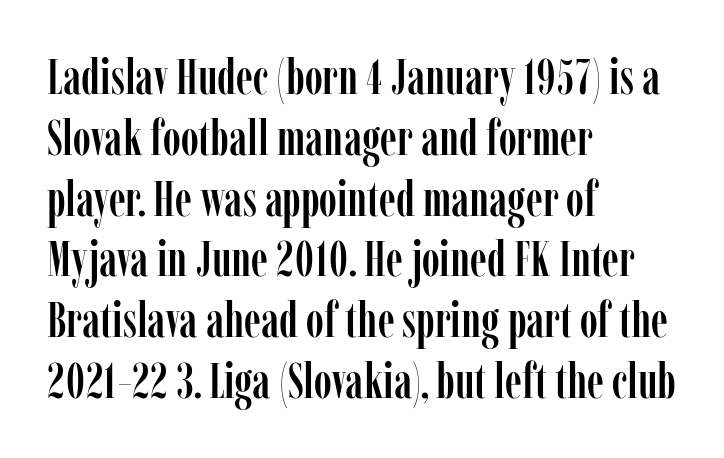
Q: Is the text italic (slanted)? A: No, it is upright.
Q: Is the typeface a serif or a sans-serif typeface? A: Serif.
Q: Is the text underlined? A: No.
Q: How is the paragraph aligned? A: Left-aligned.
Q: Is the spacing between letters normal or unusually wide? A: Normal.
Q: Width (condensed, normal, or wide)? A: Condensed.
Q: Stroke contrast? A: Low.
Q: x-height? A: Medium.
Q: Monospaced? A: No.
